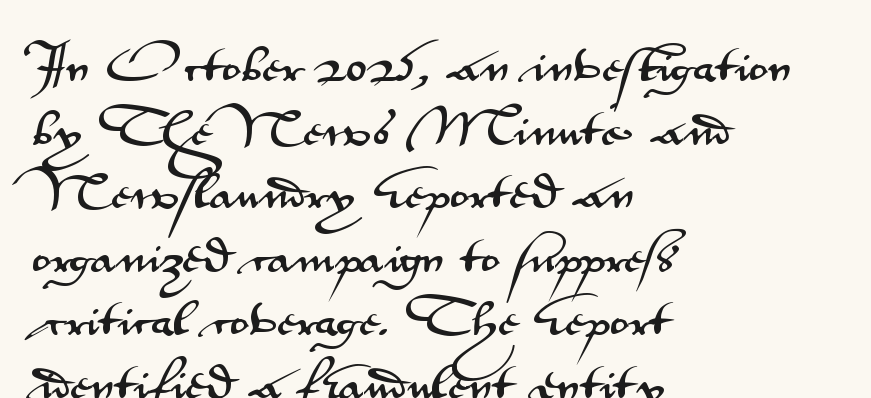
{"serif": "no", "width": "wide", "stroke_contrast": "medium", "x_height": "small", "monospaced": "no", "underline": "no", "align": "left", "line_spacing": "normal", "line_spacing_ratio": 1.59, "letter_spacing": "normal", "letter_spacing_em": 0.0, "glyph_px": 40}
